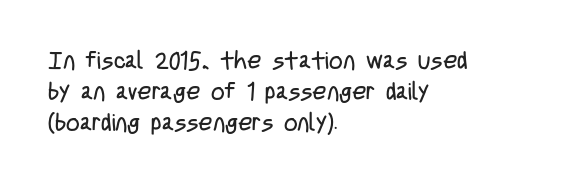
These lines keep a tight, regular rhythm from letter to letter. Notice how descenders clear the ascenders below comfortably — that's standard leading. These lines were composed using upright roman letters. One-word summary of the alignment: left. Nobody drew a line under any word here. The typesetting does not lean heavy: it is not bold.
